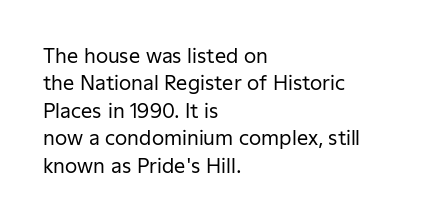
The image shows 20 px text type, upright; set left-aligned, normal line spacing (1.37x), normal letter spacing, not underlined.
